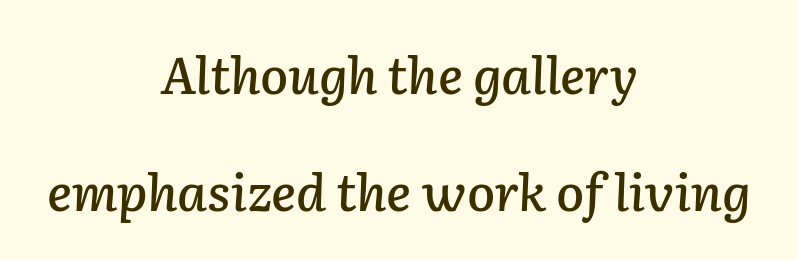
The image shows 51 px text type, italic (leaning right); set centered, loose line spacing (2.29x), normal letter spacing, not underlined; low stroke contrast and a medium x-height.
